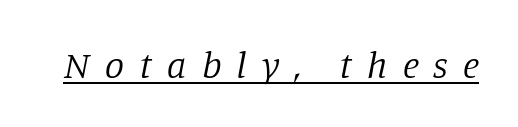
{"serif": "yes", "italic": "yes", "lean": "right", "slant_degrees": 11, "bold": "no", "weight": "regular", "width": "normal", "stroke_contrast": "low", "x_height": "large", "monospaced": "no", "underline": "yes", "letter_spacing": "wide", "letter_spacing_em": 0.4, "glyph_px": 38}
